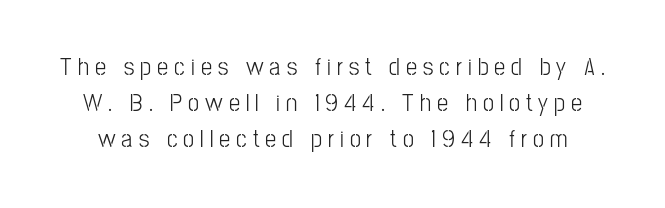
{"italic": "no", "underline": "no", "line_spacing": "normal", "line_spacing_ratio": 1.44, "letter_spacing": "wide", "letter_spacing_em": 0.24, "glyph_px": 25}
